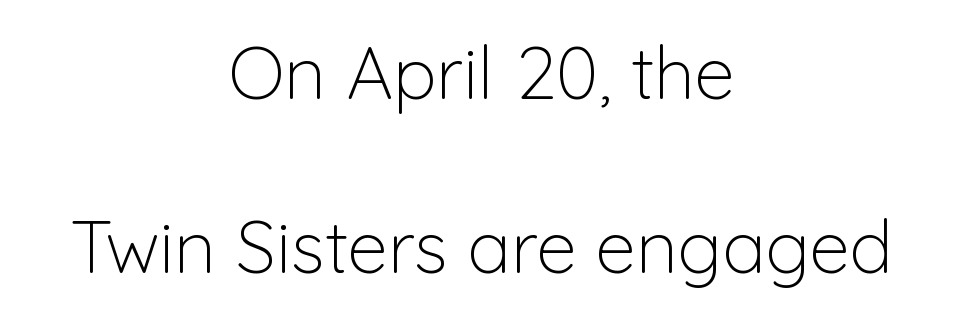
{"serif": "no", "italic": "no", "bold": "no", "weight": "light", "width": "normal", "stroke_contrast": "low", "x_height": "medium", "monospaced": "no", "underline": "no", "align": "center", "line_spacing": "loose", "line_spacing_ratio": 2.39, "letter_spacing": "normal", "letter_spacing_em": 0.0, "glyph_px": 73}
